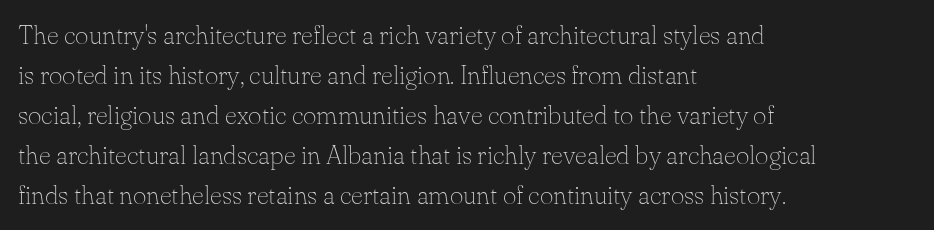
The image shows 26 px text type, upright; set left-aligned, normal line spacing (1.54x), normal letter spacing, not underlined.
